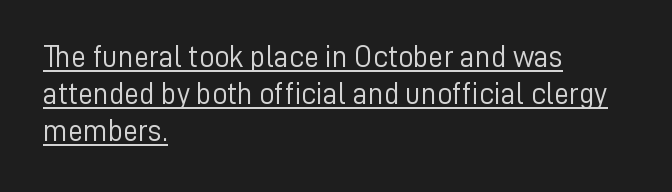
{"serif": "no", "italic": "no", "bold": "no", "weight": "light", "width": "normal", "stroke_contrast": "low", "x_height": "medium", "monospaced": "no", "underline": "yes", "align": "left", "line_spacing_ratio": 1.23, "letter_spacing": "normal", "letter_spacing_em": 0.0, "glyph_px": 30}
